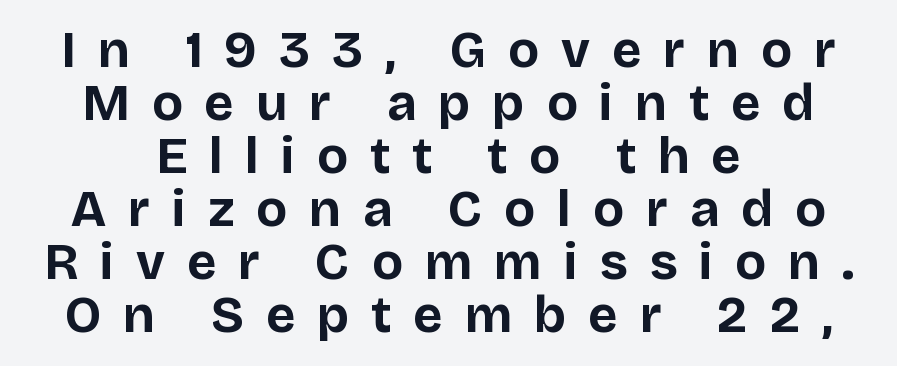
The words here are not underlined. Does the lettering tilt? It doesn't — this is upright. The letters are spread apart with noticeably loose tracking. The leading is snug, giving the passage a crowded texture.
